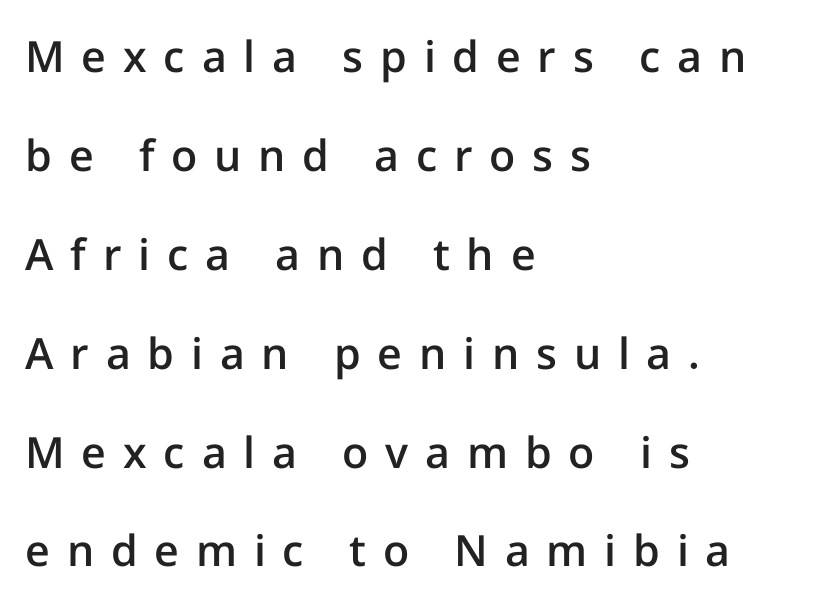
Q: Is the text bold? A: Semi-bold.
Q: Is the text italic (slanted)? A: No, it is upright.
Q: Is the typeface a serif or a sans-serif typeface? A: Sans-serif.
Q: Is the text underlined? A: No.
Q: How is the paragraph aligned? A: Left-aligned.
Q: Is the spacing between letters normal or unusually wide? A: Unusually wide.
Q: Is the spacing between lines tight, normal or loose? A: Loose.
Q: Width (condensed, normal, or wide)? A: Normal.
Q: Stroke contrast? A: Low.
Q: x-height? A: Medium.
Q: Monospaced? A: No.
